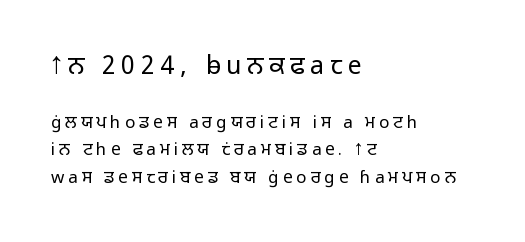
Students, observe: this is what conventionally led text looks like. Think standard paragraph weight, or any step lighter than that. These two chunks differ in scale, with the top chunk taking the larger measure. Leftover space on each line is placed entirely after the last word. Anything drawn beneath the words? Only blank space.
